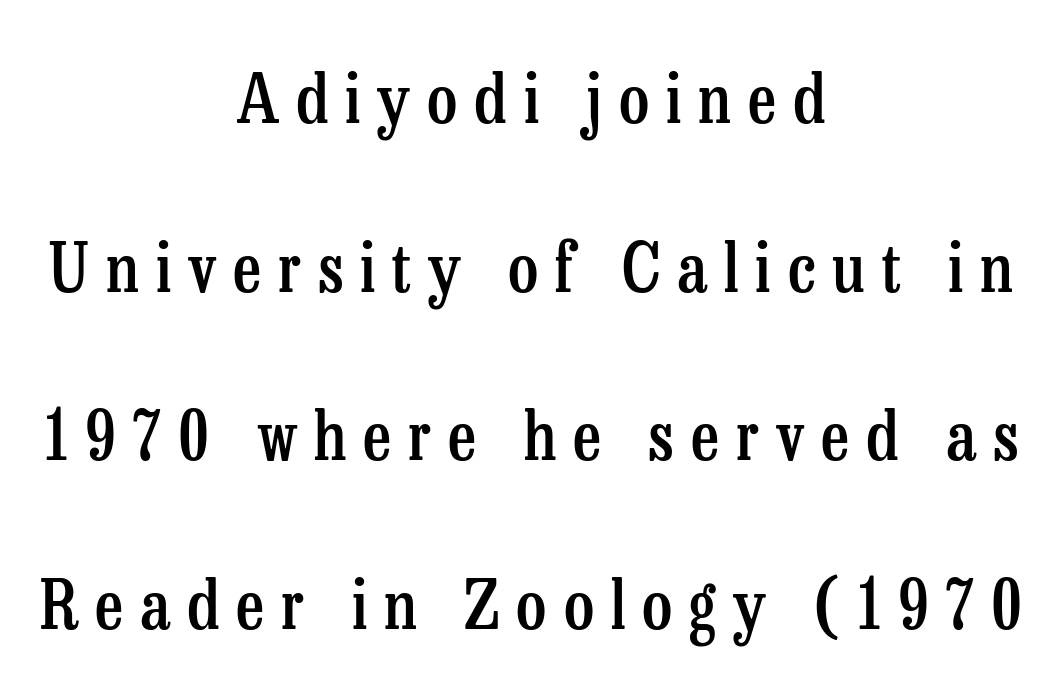
Varying glyph widths throughout — classic text-font behaviour. In terms of leading, this rendering errs on the spacious side. The baseline area is clear. The rendering shows small feet on the letterforms — a serif design. The passage shown is semibold, sitting just below true bold. Here the glyphs are tracked loosely, breaking word shapes into spaced letters.
